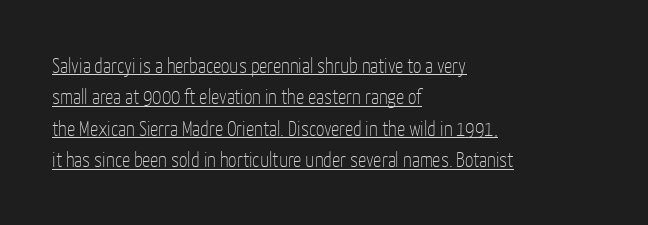
The image shows 21 px text type, upright; set left-aligned, normal line spacing (1.5x), normal letter spacing, underlined.
